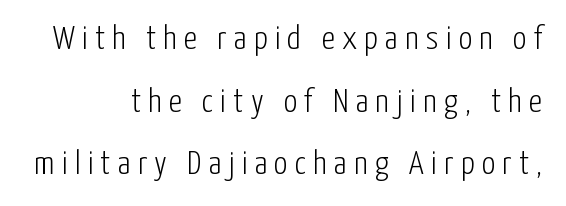
The letters advance in unequal steps, a hallmark of proportional type. The face looks like a standard text weight, possibly lighter. Letter spacing: wide. In terms of posture, this sample is upright.
